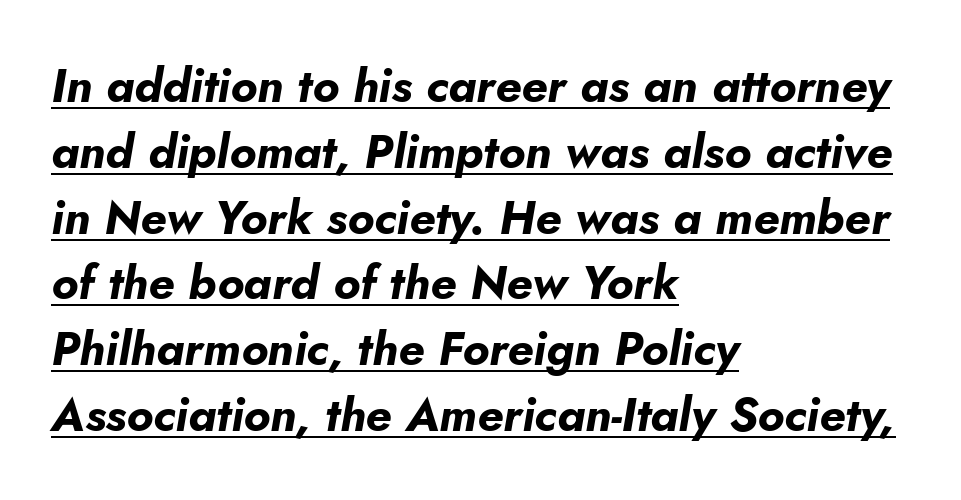
The image shows 47 px bold type, italic (leaning right); set left-aligned, normal line spacing (1.4x), normal letter spacing, underlined; low stroke contrast and a small x-height.
